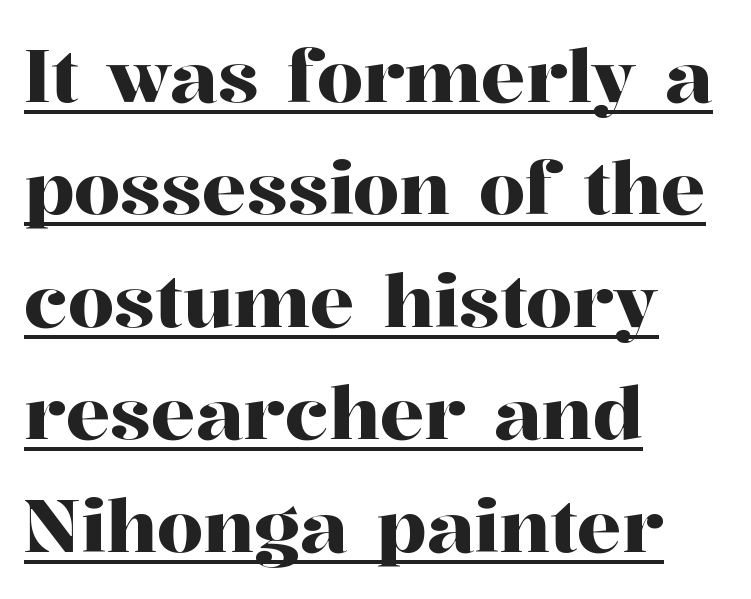
The image shows 74 px serif type, upright; set left-aligned, normal line spacing (1.52x), normal letter spacing, underlined; high stroke contrast and a medium x-height.
